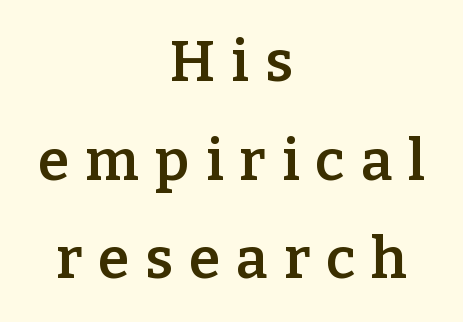
The image shows 57 px semibold serif type, upright; set centered, line spacing 1.73x, unusually wide letter spacing (+0.28 em), not underlined; low stroke contrast and a medium x-height.
